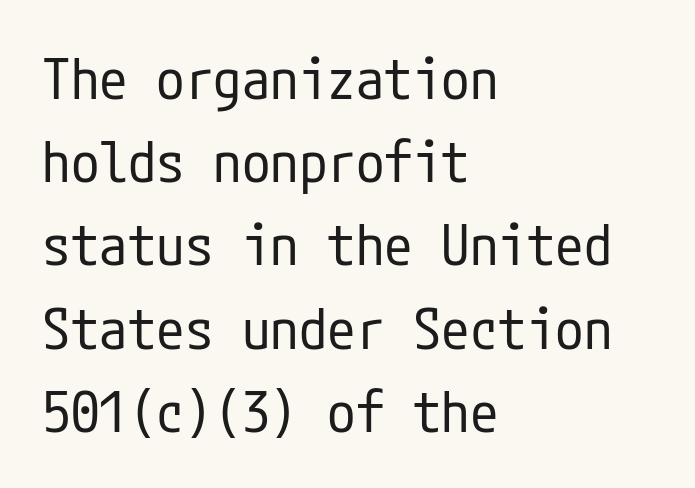
The image shows 57 px regular-weight, condensed sans-serif type, upright; set left-aligned, normal line spacing (1.46x), normal letter spacing, not underlined; low stroke contrast and a medium x-height.
